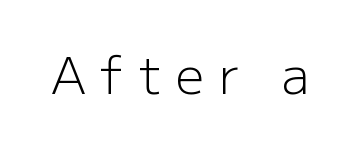
Q: Is the text bold? A: No.
Q: Is the text italic (slanted)? A: No, it is upright.
Q: Is the typeface a serif or a sans-serif typeface? A: Sans-serif.
Q: Is the text underlined? A: No.
Q: Is the spacing between letters normal or unusually wide? A: Unusually wide.
Q: Width (condensed, normal, or wide)? A: Normal.
Q: Stroke contrast? A: Low.
Q: x-height? A: Medium.
Q: Monospaced? A: No.
